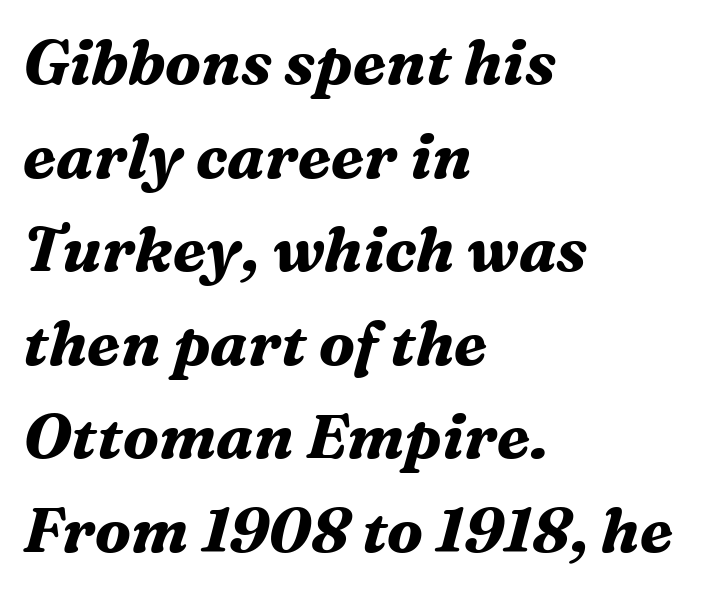
Serifs: yes, visible at the terminals of the letterforms. Emphasis-style slanted type is in use. The letterforms sit shoulder to shoulder at normal distance. Do the characters align in a grid? No, the font is proportional. Horizontal alignment here is leftward, the default for most running prose.
